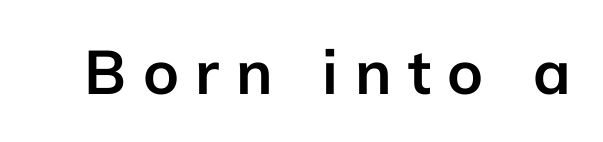
The letters stand upright; this is a roman face. The passage shown is emphatically bold. The passage shown is typeset with a sans-serif family. Loose tracking; the words dissolve into strings of separated letters.
